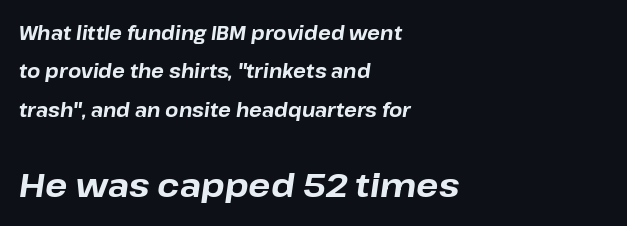
Its strokes are broad and dark, the hallmark of bold type. A typesetter would call this proportional, since set widths differ per character. Leading: increased. Posture: slanted. Two sizes are in play, and the larger belongs to the second block. Students, note that the glyphs here touch the page at normal intervals.
